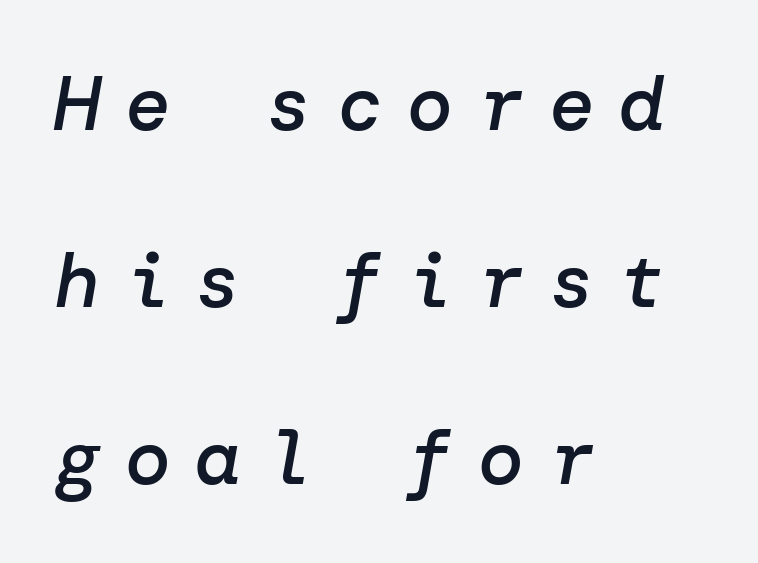
{"italic": "yes", "lean": "right", "slant_degrees": 10, "bold": "semi", "weight": "semibold", "width": "normal", "stroke_contrast": "low", "x_height": "medium", "underline": "no", "align": "left", "line_spacing": "loose", "line_spacing_ratio": 2.33, "letter_spacing": "wide", "letter_spacing_em": 0.33, "glyph_px": 76}
